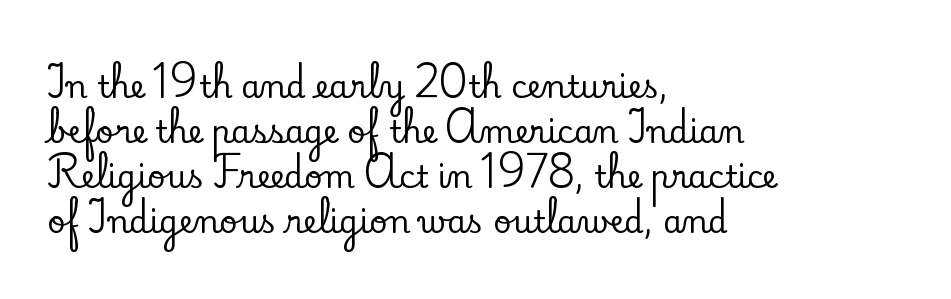
Varying glyph widths throughout — classic text-font behaviour. The line texture is even and compact thanks to regular tracking. Notice how descenders clear the ascenders below comfortably — that's standard leading. This rendering employs a face with finishing strokes, i.e., a serif. The space beneath each line is pristine and unruled.
